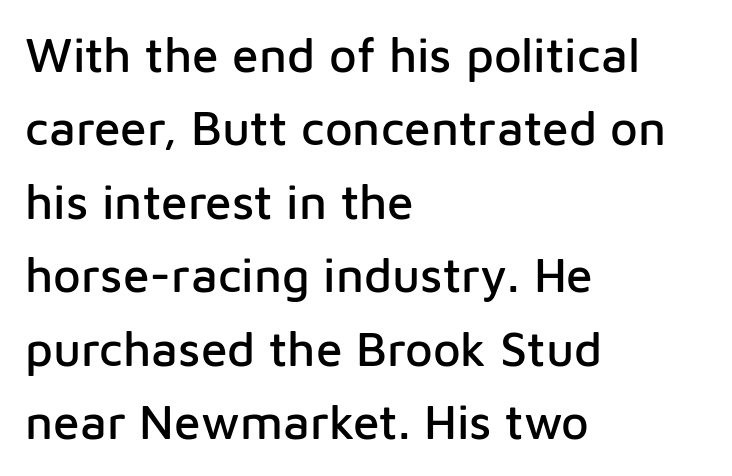
Is the letter spacing exaggerated? No — it looks like the ordinary default. One glance says typical: line gaps are just what's usual. The letters advance in unequal steps, a hallmark of proportional type. Classification — sans serif. The area under the type is left untouched. It's the straight-up-and-down kind of type.
